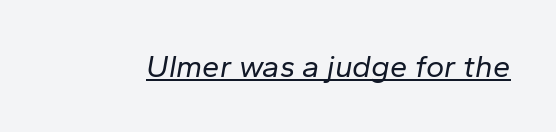
The rendering uses the underline text-decoration. Note the varied advance widths — an 'i' is clearly narrower than an 'm'. You can tell it's italic because the verticals aren't actually vertical. Weight class: somewhere from thin through regular. Tracking here is standard; glyphs follow each other at the usual distance.
